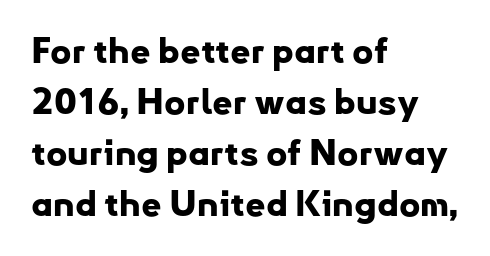
This is sans-serif lettering, the kind often seen on screens and signage. Strong, thick strokes mark this as bold type. Characters remain perfectly vertical along every line. The lines sit at an ordinary, default distance from one another. Here the designer chose a conventional face with non-uniform glyph widths.
